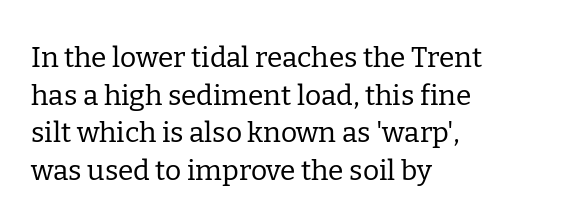
{"serif": "yes", "italic": "no", "bold": "no", "weight": "regular", "width": "normal", "stroke_contrast": "low", "x_height": "medium", "monospaced": "no", "underline": "no", "align": "left", "line_spacing": "normal", "line_spacing_ratio": 1.34, "letter_spacing": "normal", "letter_spacing_em": 0.0, "glyph_px": 28}
